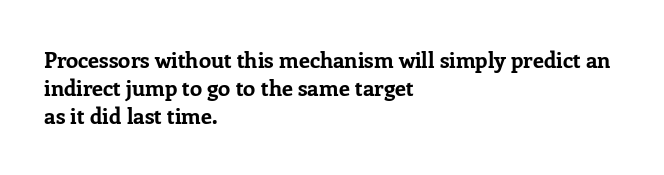
Q: Is the text bold? A: Yes.
Q: Is the text italic (slanted)? A: No, it is upright.
Q: Is the text underlined? A: No.
Q: How is the paragraph aligned? A: Left-aligned.
Q: Is the spacing between letters normal or unusually wide? A: Normal.
Q: Is the spacing between lines tight, normal or loose? A: Normal.
